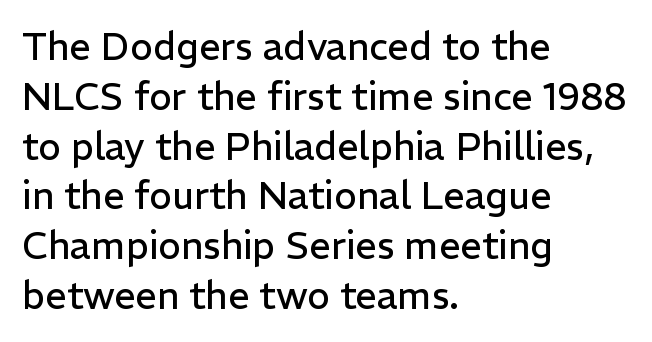
{"serif": "no", "italic": "no", "bold": "no", "weight": "regular", "width": "normal", "stroke_contrast": "low", "x_height": "medium", "monospaced": "no", "underline": "no", "align": "left", "line_spacing": "normal", "line_spacing_ratio": 1.31, "letter_spacing": "normal", "letter_spacing_em": 0.0, "glyph_px": 38}
